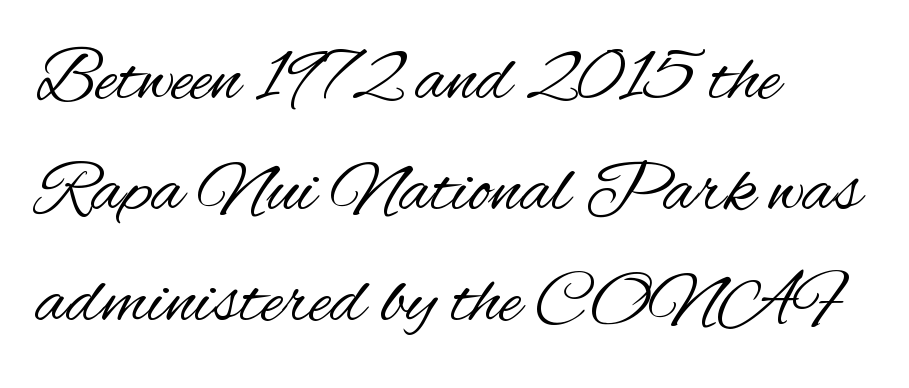
The typeface chosen for these lines omits serifs. In CSS terms this would be text-align: left. Students, observe: this is what conventionally led text looks like. The face used here is proportionally spaced, like ordinary book or web type.
